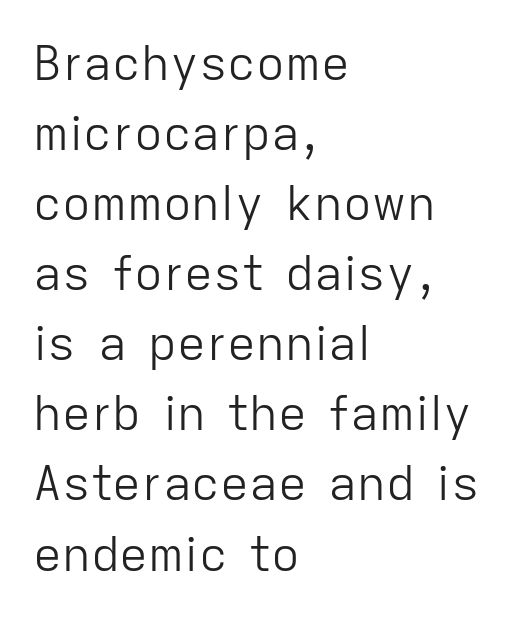
The image shows 48 px light sans-serif type, upright; set left-aligned, normal line spacing (1.46x), normal letter spacing, not underlined; low stroke contrast and a medium x-height.
